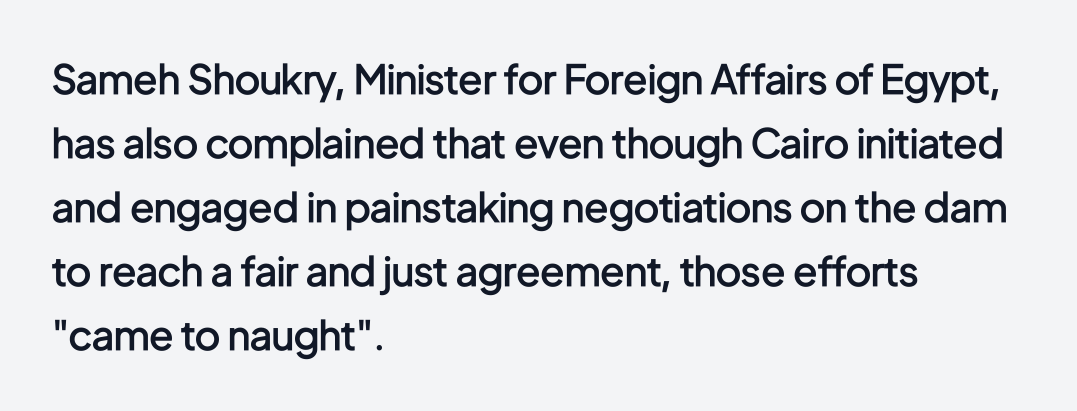
The image shows 40 px semibold, condensed sans-serif type, upright; set left-aligned, normal line spacing (1.6x), normal letter spacing, not underlined; low stroke contrast and a medium x-height.
